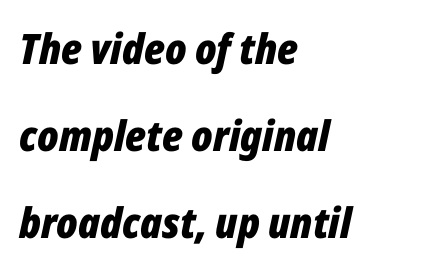
{"italic": "yes", "lean": "right", "slant_degrees": 12, "bold": "yes", "weight": "bold", "width": "condensed", "stroke_contrast": "low", "x_height": "medium", "monospaced": "no", "underline": "no", "align": "left", "line_spacing": "loose", "line_spacing_ratio": 2.07, "letter_spacing": "normal", "letter_spacing_em": 0.0, "glyph_px": 42}
